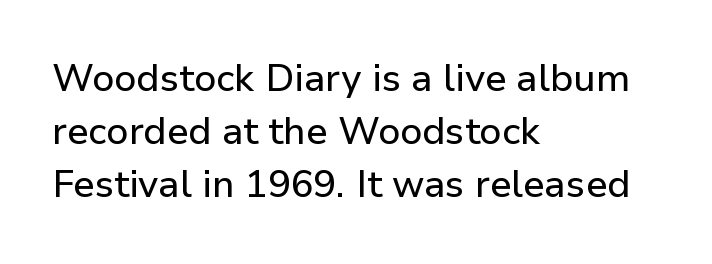
The image shows 38 px sans-serif type, upright; set left-aligned, normal line spacing (1.4x), normal letter spacing, not underlined; low stroke contrast and a medium x-height.
